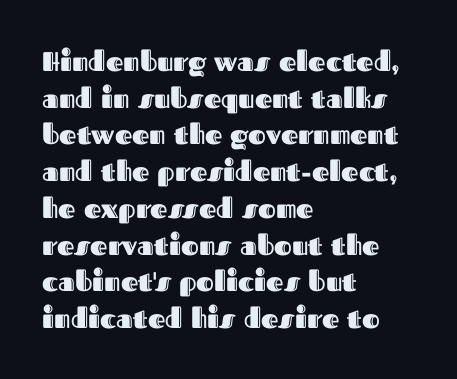
Q: Is the text italic (slanted)? A: No, it is upright.
Q: Is the text underlined? A: No.
Q: How is the paragraph aligned? A: Left-aligned.
Q: Is the spacing between letters normal or unusually wide? A: Normal.
Q: Is the spacing between lines tight, normal or loose? A: Normal.
